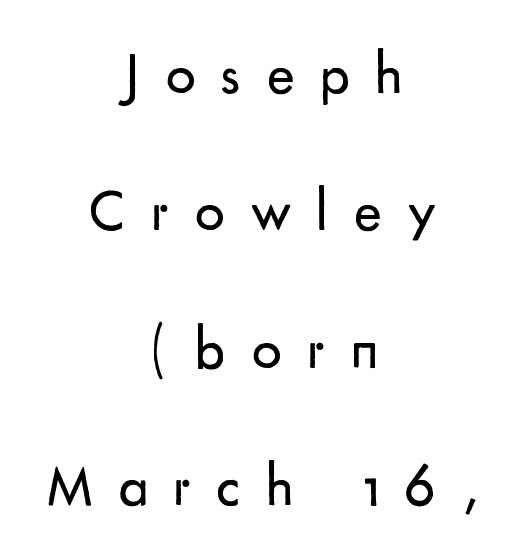
Q: Is the text bold? A: No.
Q: Is the text italic (slanted)? A: No, it is upright.
Q: Is the typeface a serif or a sans-serif typeface? A: Sans-serif.
Q: Is the text underlined? A: No.
Q: How is the paragraph aligned? A: Centered.
Q: Is the spacing between letters normal or unusually wide? A: Unusually wide.
Q: Is the spacing between lines tight, normal or loose? A: Loose.
Q: Width (condensed, normal, or wide)? A: Normal.
Q: Stroke contrast? A: Low.
Q: x-height? A: Small.
Q: Monospaced? A: No.
